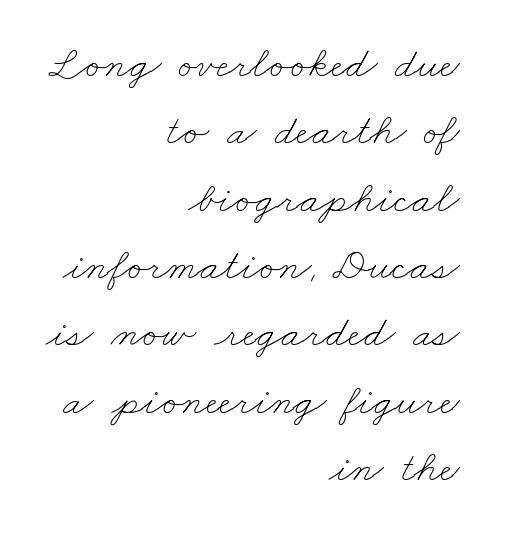
{"bold": "no", "weight": "thin", "width": "wide", "stroke_contrast": "low", "x_height": "small", "monospaced": "no", "underline": "no", "align": "right", "line_spacing": "normal", "line_spacing_ratio": 1.53, "letter_spacing": "normal", "letter_spacing_em": 0.0, "glyph_px": 44}
